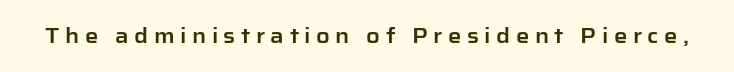
The letters stand straight up with perfectly vertical stems. Someone cranked the tracking dial way up on this one. The foot of each line stays bare and open.
